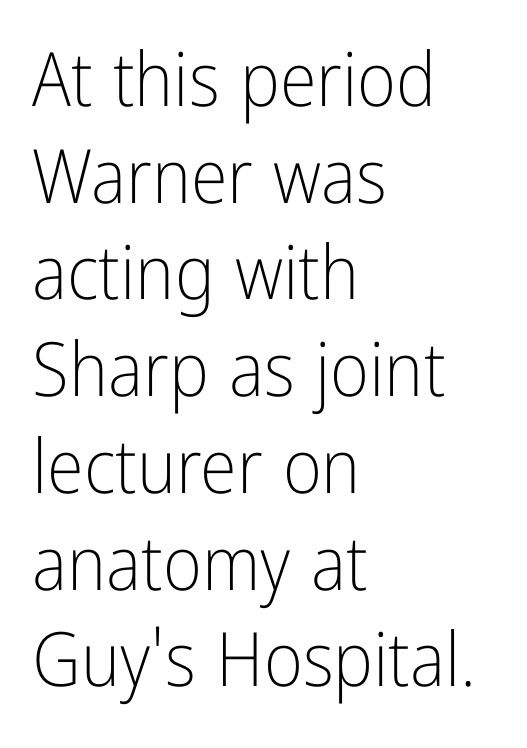
{"serif": "no", "italic": "no", "bold": "no", "weight": "light", "width": "condensed", "stroke_contrast": "low", "x_height": "medium", "monospaced": "no", "underline": "no", "align": "left", "line_spacing": "normal", "line_spacing_ratio": 1.29, "letter_spacing": "normal", "letter_spacing_em": 0.0, "glyph_px": 75}
